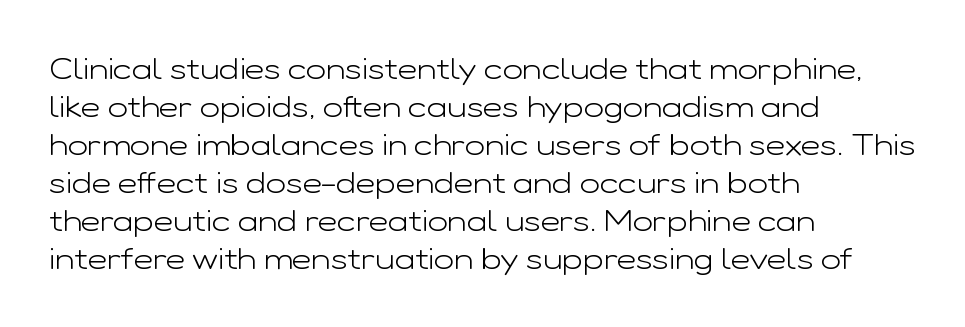
The image shows 30 px light, wide sans-serif type, upright; set left-aligned, normal line spacing (1.27x), normal letter spacing, not underlined; low stroke contrast and a medium x-height.
